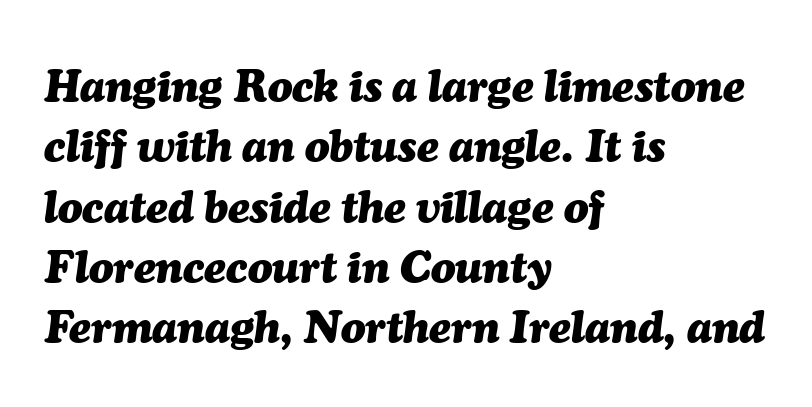
If you drew a line through each stem, it would be angled. Has an underline been added? It has not. Between one letter and the next there's only the usual sliver of space. Weight: bold. Each letter keeps its own natural width here, so spacing adapts to shape. This sample is left-justified, so line endings fall wherever the words run out.
